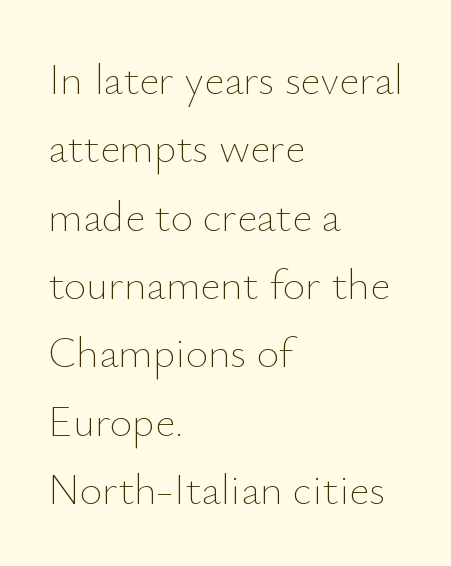
The image shows 43 px thin type, upright; set left-aligned, normal line spacing (1.59x), normal letter spacing, not underlined; low stroke contrast and a small x-height.
